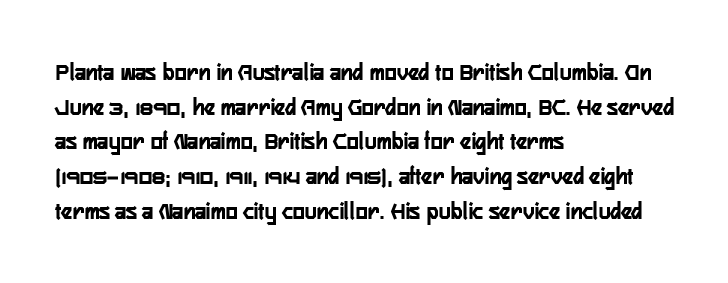
{"italic": "no", "bold": "yes", "underline": "no", "align": "left", "line_spacing": "normal", "line_spacing_ratio": 1.39, "letter_spacing": "normal", "letter_spacing_em": 0.0, "glyph_px": 25}
